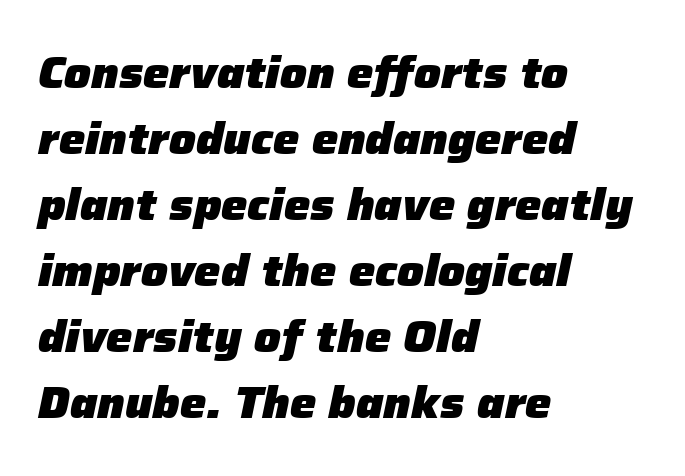
The image shows 44 px heavy type, italic (leaning right); set left-aligned, normal line spacing (1.5x), normal letter spacing, not underlined; low stroke contrast and a medium x-height.
